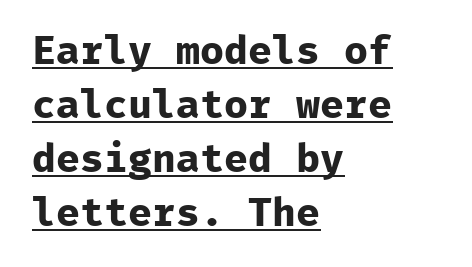
The passage shown is typed in a monospace face where columns stay perfectly aligned. These lines were composed using upright roman letters. Each line of the rendering has a horizontal stroke beneath the glyphs. Does the leading feel generous? No, just average. Short note: letters normally spaced.
